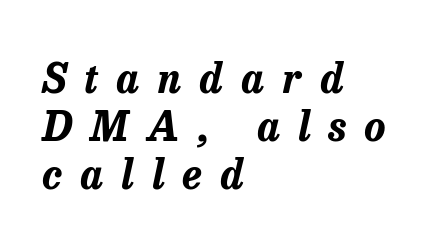
{"italic": "yes", "lean": "right", "slant_degrees": 13, "bold": "yes", "weight": "bold", "width": "normal", "stroke_contrast": "low", "x_height": "medium", "monospaced": "no", "underline": "no", "align": "left", "line_spacing_ratio": 1.2, "letter_spacing": "wide", "letter_spacing_em": 0.46, "glyph_px": 40}
